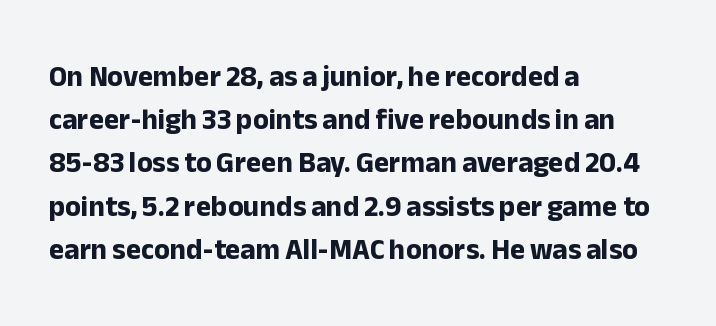
A bare baseline throughout the passage. A typesetter would mark this as roman, not italic. Note the varied advance widths — an 'i' is clearly narrower than an 'm'. Successive baselines arrive at the customary interval. The rendering shows plain stroke endings on the letterforms — a sans-serif design.
